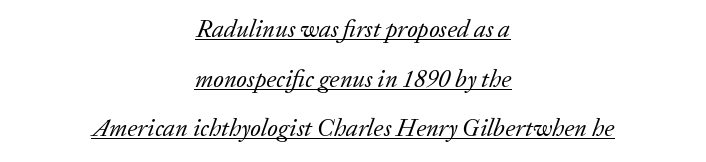
The image shows 25 px text type, italic (leaning right); set centered, loose line spacing (1.99x), normal letter spacing, underlined.
